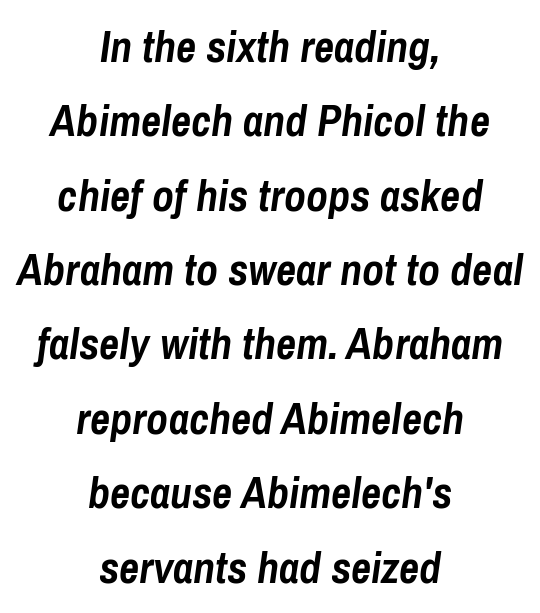
Vertical spacing — default. In terms of weight, the rendering is a true, heavy bold. Each row of text sits above clean, open space. Here the designer chose a conventional face with non-uniform glyph widths. Tracking value appears to be zero — textbook default spacing. Centered paragraph, ragged on both sides.
